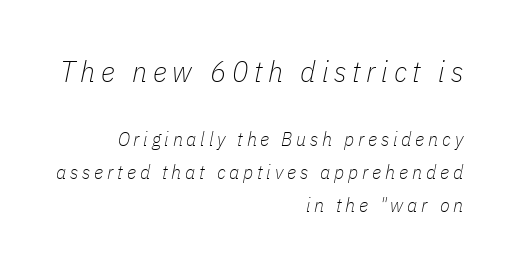
The image shows 30 px thin, condensed type, italic (leaning right); set right-aligned, normal line spacing (1.66x), not underlined; the first (top) block is 1.5x larger; low stroke contrast and a medium x-height.
